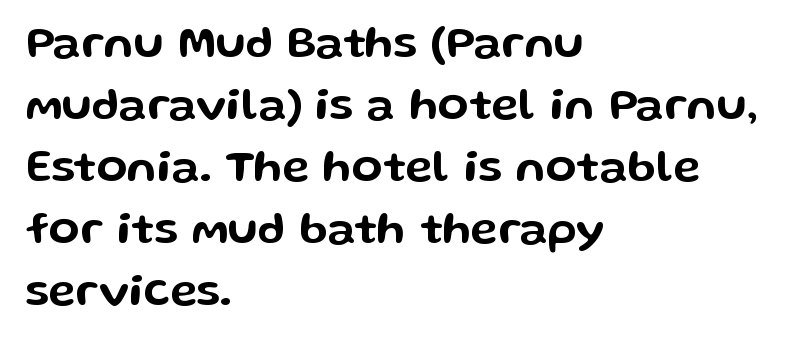
The letters sit at their default tracking, neither squeezed nor spread. A bare baseline throughout the passage. These lines are set flush left with a ragged right edge. Do the letters lean? They stand straight. The designer went with a sans here, leaving each stem footless.
